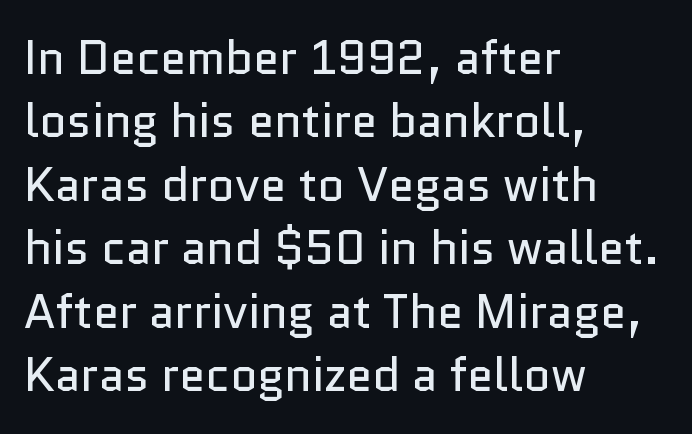
The image shows 47 px regular-weight sans-serif type, upright; set left-aligned, normal line spacing (1.35x), normal letter spacing, not underlined; low stroke contrast and a medium x-height.
